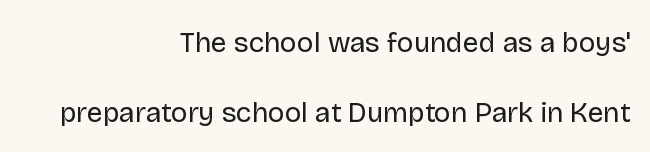
Q: Is the text bold? A: No.
Q: Is the text italic (slanted)? A: No, it is upright.
Q: Is the typeface a serif or a sans-serif typeface? A: Sans-serif.
Q: Is the text underlined? A: No.
Q: How is the paragraph aligned? A: Right-aligned.
Q: Is the spacing between letters normal or unusually wide? A: Normal.
Q: Is the spacing between lines tight, normal or loose? A: Loose.
Q: Width (condensed, normal, or wide)? A: Normal.
Q: Stroke contrast? A: Low.
Q: x-height? A: Large.
Q: Monospaced? A: No.
